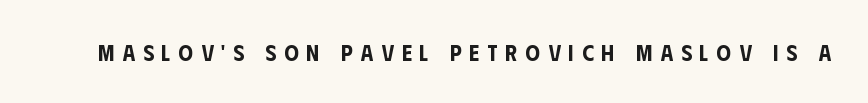
{"italic": "no", "underline": "no", "letter_spacing": "wide", "letter_spacing_em": 0.34, "glyph_px": 23}
